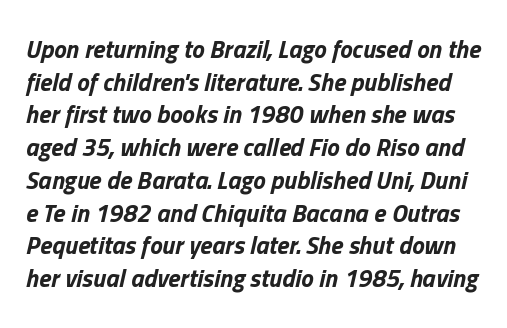
The image shows 25 px bold type, italic (leaning right); set normal line spacing (1.31x), normal letter spacing, not underlined.
